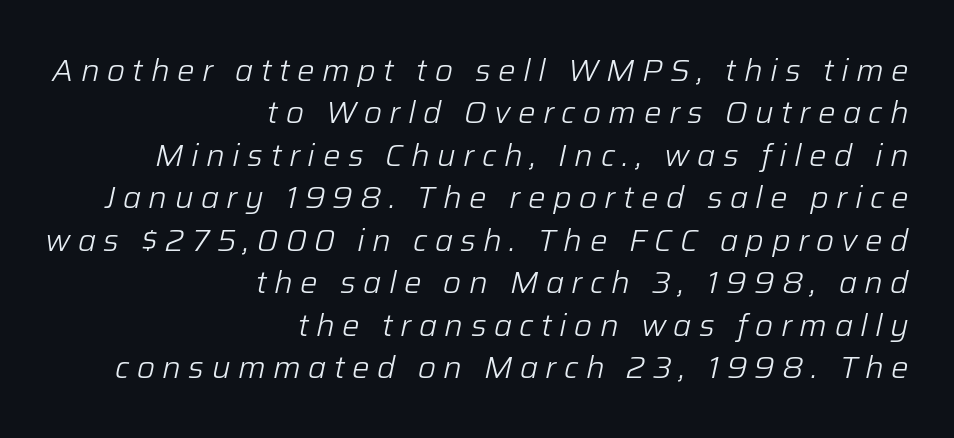
A clean baseline with only descenders dipping below it. The text block is weighted toward the right margin, trailing off unevenly leftward. Weight: in the light-to-regular range. The rows are spaced the way most documents space them. A typesetter would mark this as italic.
